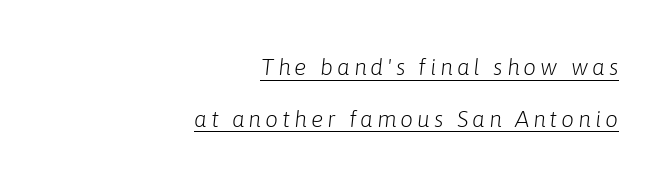
Does a line run under the words? Yes, clearly. These lines were composed using italics. Is the block centered? No — it sits flush against the right margin. This sample trades compactness for vertical openness between lines.
